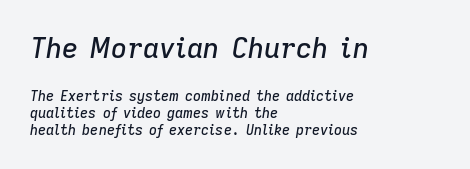
The image shows 28 px text type, italic (leaning right); set left-aligned, line spacing 1.22x, normal letter spacing, not underlined; the first (top) block is 2.0x larger; low stroke contrast and a medium x-height.
